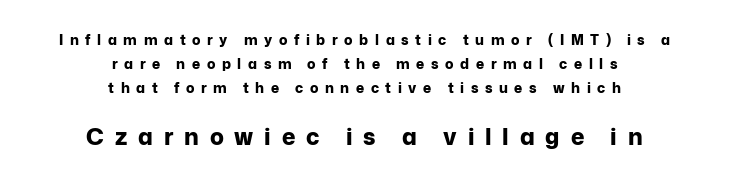
The image shows 23 px bold type, upright; set centered, line spacing 1.71x, unusually wide letter spacing (+0.47 em), not underlined; the second (bottom) block is 1.64x larger.
